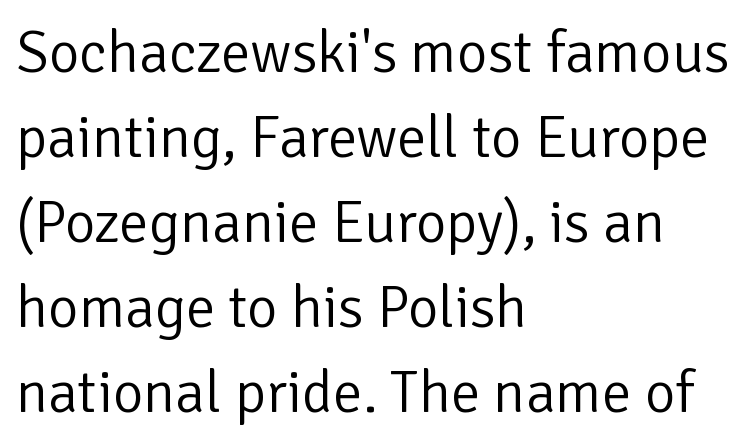
The image shows 59 px light sans-serif type, upright; set left-aligned, normal line spacing (1.44x), normal letter spacing, not underlined; low stroke contrast and a medium x-height.
